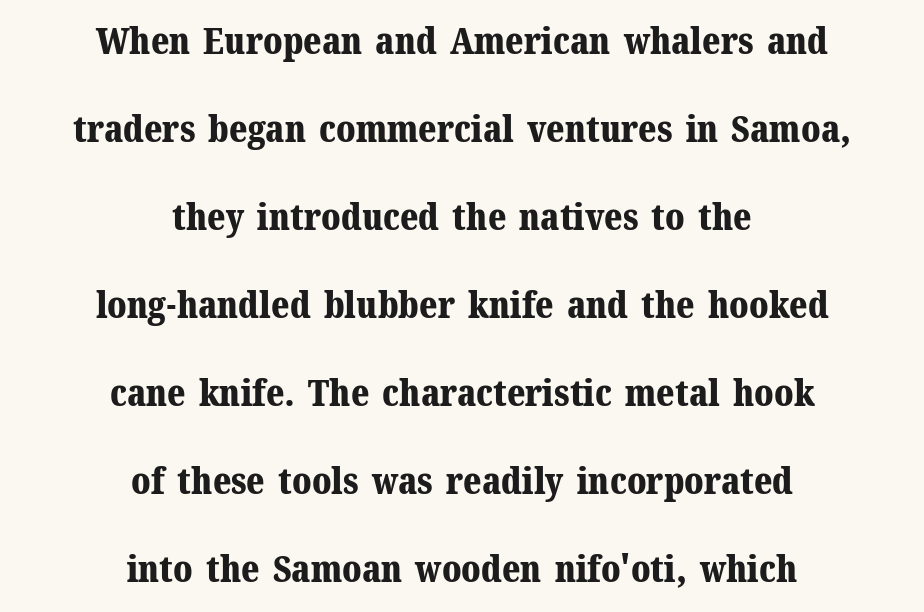
{"serif": "yes", "italic": "no", "bold": "yes", "weight": "bold", "width": "normal", "stroke_contrast": "medium", "x_height": "medium", "monospaced": "no", "underline": "no", "align": "center", "line_spacing": "loose", "line_spacing_ratio": 2.38, "letter_spacing": "normal", "letter_spacing_em": 0.0, "glyph_px": 37}
